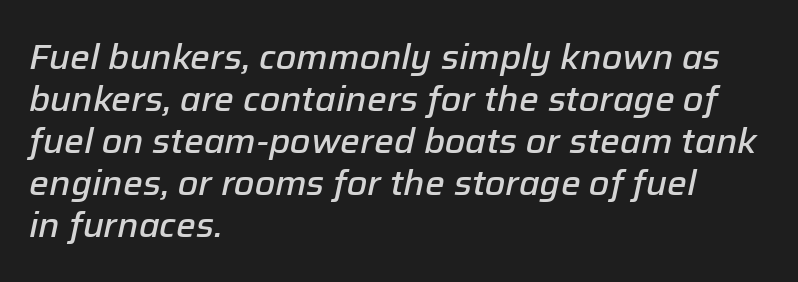
Look at the tracking — it's just the regular setting, nothing added. Is the block centered? No — it sits flush against the left margin. The face used here is a semibold: visibly heavier than regular, lighter than bold. Here the designer chose a conventional face with non-uniform glyph widths. Compared with ordinary roman type, these characters are visibly tilted.
